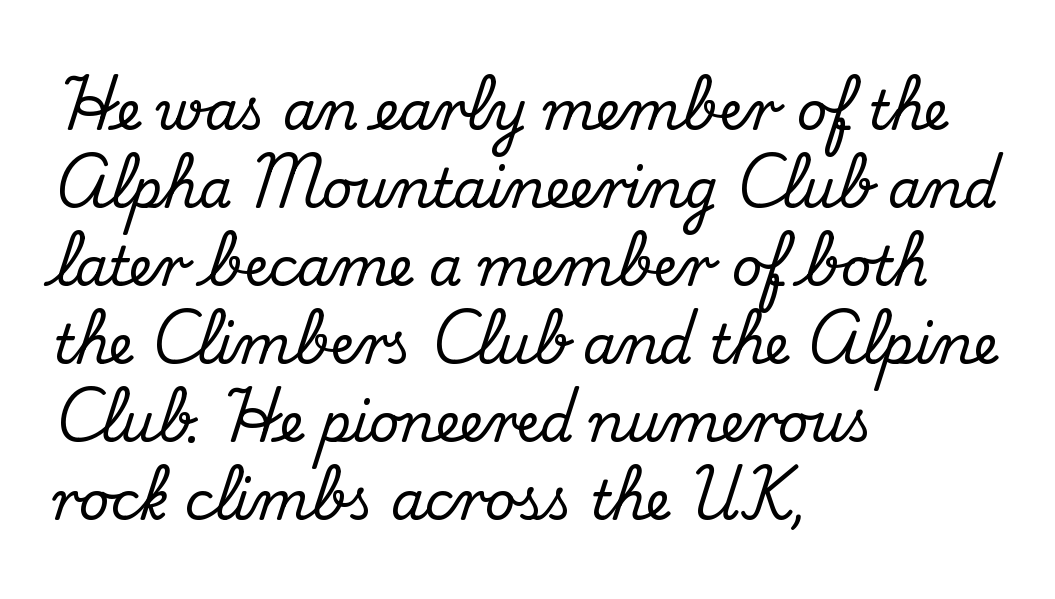
Q: Is the text italic (slanted)? A: Yes.
Q: Is the typeface a serif or a sans-serif typeface? A: Serif.
Q: Is the text underlined? A: No.
Q: How is the paragraph aligned? A: Left-aligned.
Q: Is the spacing between letters normal or unusually wide? A: Normal.
Q: Is the spacing between lines tight, normal or loose? A: Normal.
Q: Width (condensed, normal, or wide)? A: Normal.
Q: Stroke contrast? A: Medium.
Q: x-height? A: Small.
Q: Monospaced? A: No.
